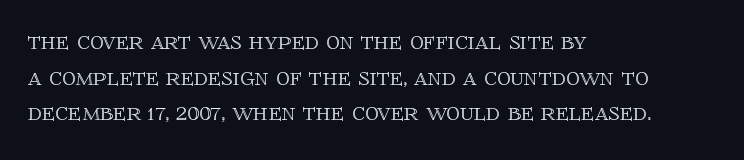
{"italic": "no", "underline": "no", "align": "left", "line_spacing": "normal", "line_spacing_ratio": 1.32, "letter_spacing": "normal", "letter_spacing_em": 0.0, "glyph_px": 27}
